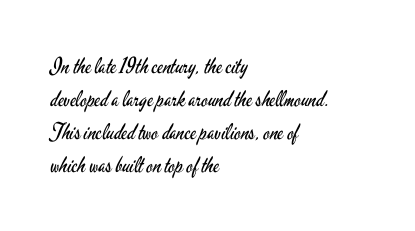
The image shows 22 px text type; set left-aligned, normal line spacing (1.5x), normal letter spacing, not underlined.
